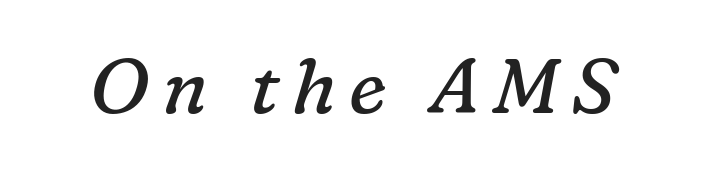
{"serif": "yes", "italic": "yes", "lean": "right", "slant_degrees": 16, "bold": "no", "weight": "regular", "width": "normal", "stroke_contrast": "low", "x_height": "medium", "monospaced": "no", "underline": "no", "glyph_px": 77}
